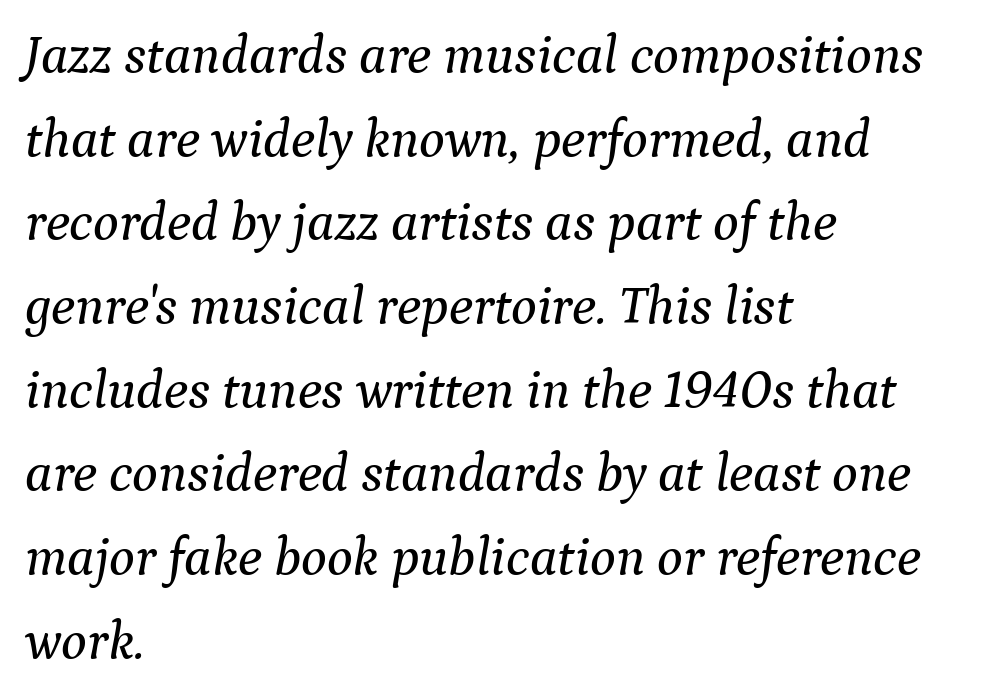
Q: Is the text italic (slanted)? A: Yes, it leans right by about 9 degrees.
Q: Is the typeface a serif or a sans-serif typeface? A: Serif.
Q: Is the text underlined? A: No.
Q: How is the paragraph aligned? A: Left-aligned.
Q: Is the spacing between letters normal or unusually wide? A: Normal.
Q: Is the spacing between lines tight, normal or loose? A: Normal.
Q: Width (condensed, normal, or wide)? A: Normal.
Q: Stroke contrast? A: Medium.
Q: x-height? A: Medium.
Q: Monospaced? A: No.
